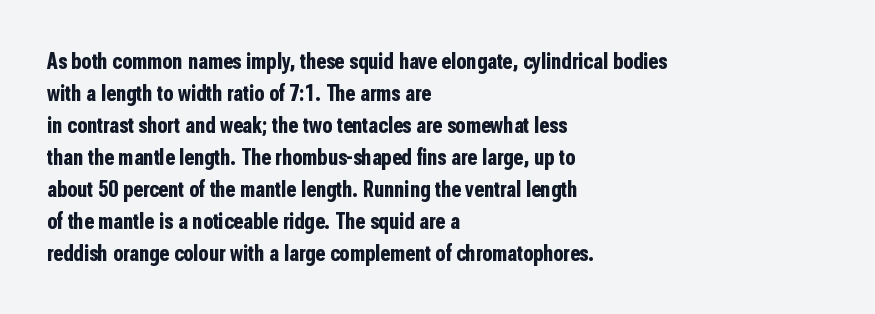
Compared with typical paragraphs, the rows here are spaced about the same. In terms of posture, this sample is upright. You'd pick this weight for a headline — it's a proper bold. Typeset ragged right — the left edge is the straight one.
